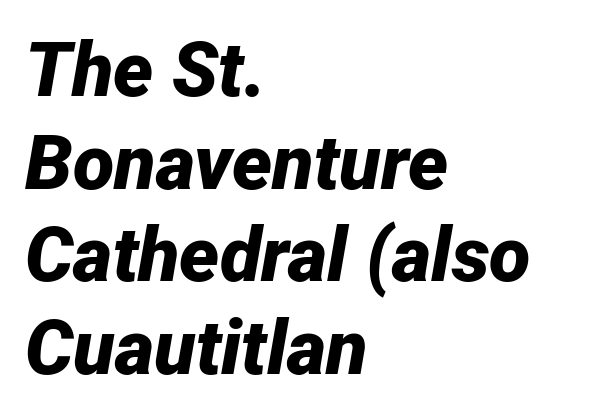
The image shows 76 px bold type, italic (leaning right); set left-aligned, line spacing 1.22x, normal letter spacing, not underlined; low stroke contrast and a medium x-height.
